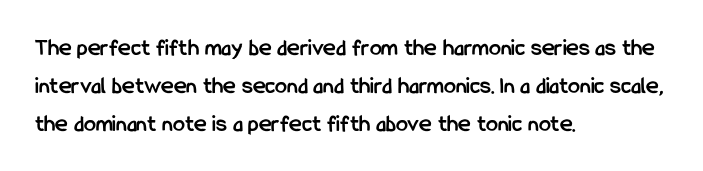
The space between consecutive lines is moderate. Alignment: flush left. The passage shown is not underscored anywhere. The type is set solid horizontally, with unmodified tracking. The characters look thick and weighty, a clear bold. Unlike italic type, these characters show no tilt at all.
